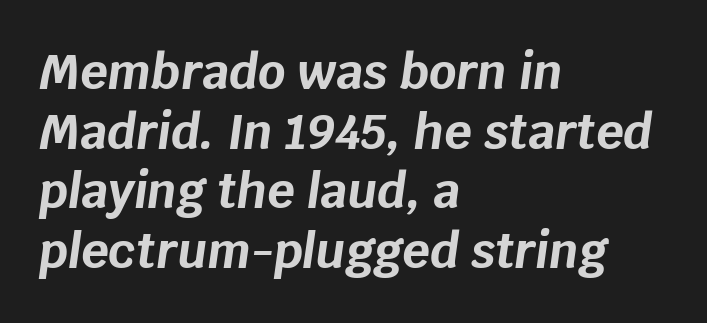
{"italic": "yes", "lean": "right", "slant_degrees": 8, "bold": "yes", "weight": "bold", "width": "normal", "stroke_contrast": "low", "x_height": "large", "monospaced": "no", "underline": "no", "align": "left", "line_spacing_ratio": 1.24, "letter_spacing": "normal", "letter_spacing_em": 0.0, "glyph_px": 48}
